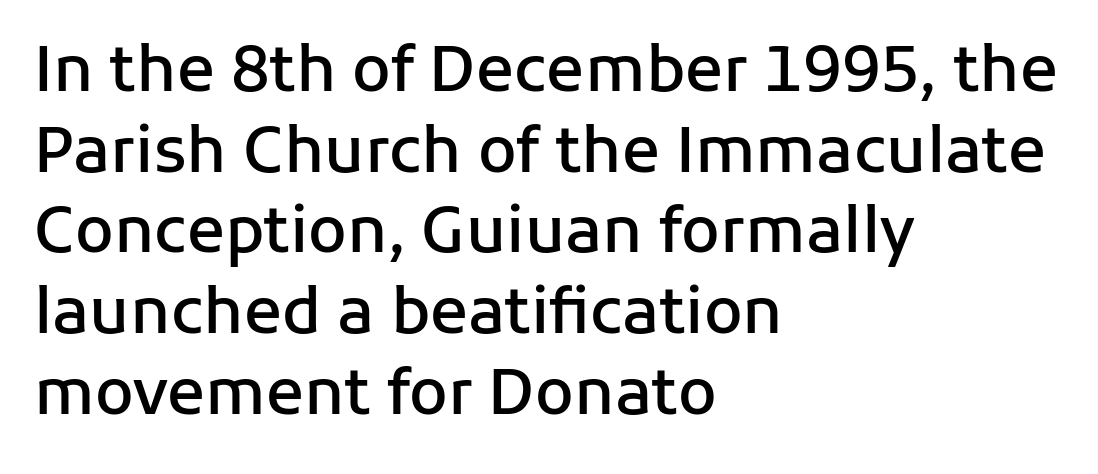
Weight check: semibold — heavier than regular, not quite bold. No italicization has been applied; the sample stays upright. Horizontal bands of white between lines are of average thickness. Are there feet on the stems? There aren't — it's a sans. Descender tails drop into unmarked territory.
